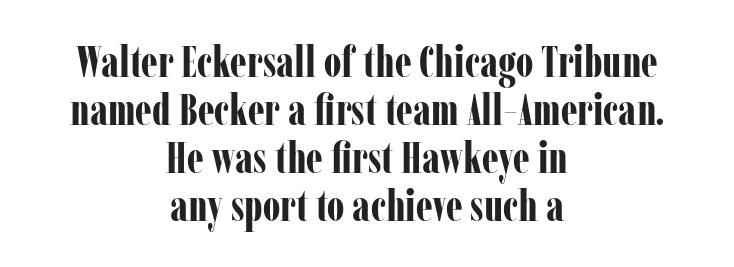
{"serif": "yes", "italic": "no", "bold": "yes", "weight": "bold", "width": "condensed", "stroke_contrast": "low", "x_height": "medium", "monospaced": "no", "underline": "no", "align": "center", "line_spacing": "tight", "line_spacing_ratio": 1.09, "letter_spacing": "normal", "letter_spacing_em": 0.0, "glyph_px": 44}
